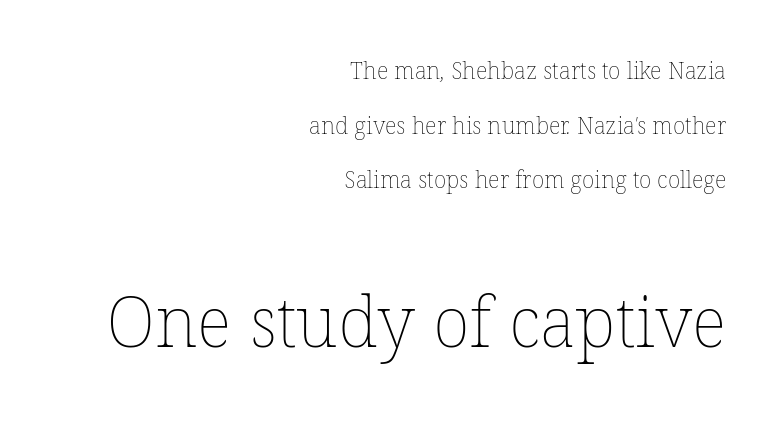
Q: Is the text bold? A: No.
Q: Is the text underlined? A: No.
Q: How is the paragraph aligned? A: Right-aligned.
Q: Is the spacing between letters normal or unusually wide? A: Normal.
Q: Is the spacing between lines tight, normal or loose? A: Loose.
Q: Which block of text is set in a larger size, the first (top) or the second (bottom)? A: The second (bottom) one.
Q: Width (condensed, normal, or wide)? A: Normal.
Q: Stroke contrast? A: Low.
Q: x-height? A: Medium.
Q: Monospaced? A: No.
